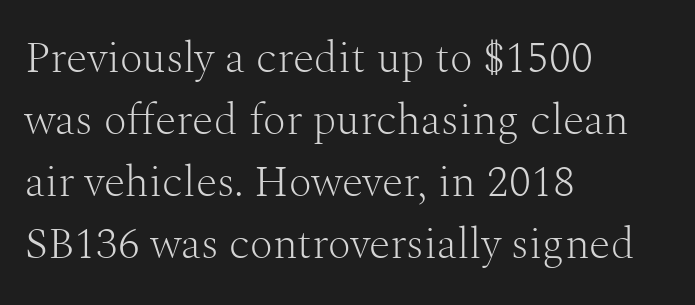
{"serif": "yes", "italic": "no", "bold": "no", "weight": "light", "width": "normal", "stroke_contrast": "medium", "x_height": "medium", "monospaced": "no", "underline": "no", "align": "left", "line_spacing": "normal", "line_spacing_ratio": 1.41, "letter_spacing": "normal", "letter_spacing_em": 0.0, "glyph_px": 44}
